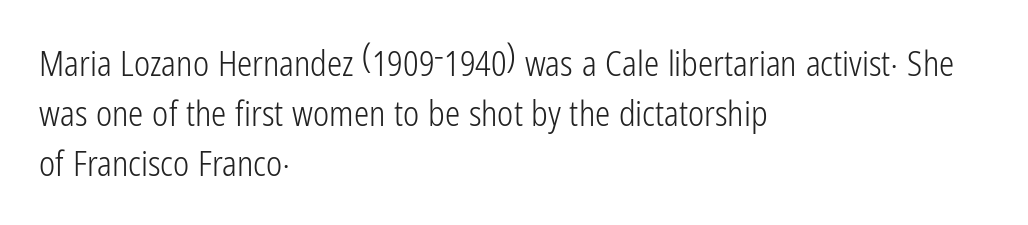
Q: Is the text bold? A: No.
Q: Is the text italic (slanted)? A: No, it is upright.
Q: Is the typeface a serif or a sans-serif typeface? A: Sans-serif.
Q: Is the text underlined? A: No.
Q: How is the paragraph aligned? A: Left-aligned.
Q: Is the spacing between letters normal or unusually wide? A: Normal.
Q: Is the spacing between lines tight, normal or loose? A: Normal.
Q: Width (condensed, normal, or wide)? A: Condensed.
Q: Stroke contrast? A: Low.
Q: x-height? A: Medium.
Q: Monospaced? A: No.
